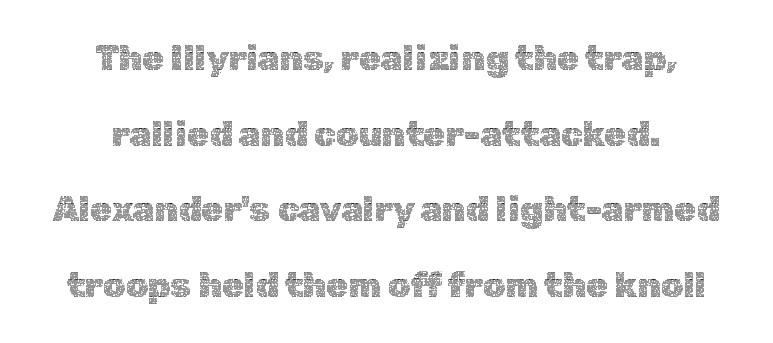
Q: Is the text bold? A: No.
Q: Is the text italic (slanted)? A: No, it is upright.
Q: Is the text underlined? A: No.
Q: How is the paragraph aligned? A: Centered.
Q: Is the spacing between letters normal or unusually wide? A: Normal.
Q: Is the spacing between lines tight, normal or loose? A: Loose.
Q: Width (condensed, normal, or wide)? A: Normal.
Q: x-height? A: Medium.
Q: Monospaced? A: No.
